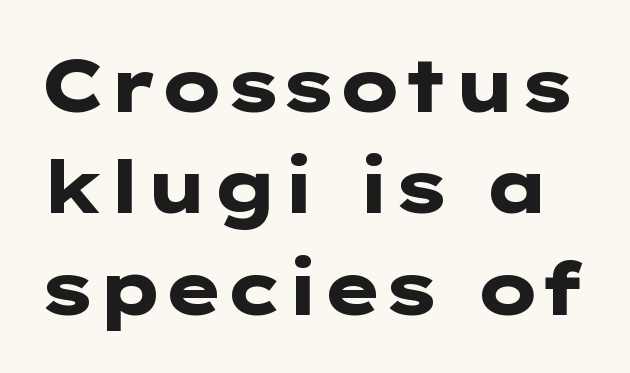
Q: Is the text bold? A: Yes.
Q: Is the text italic (slanted)? A: No, it is upright.
Q: Is the typeface a serif or a sans-serif typeface? A: Sans-serif.
Q: Is the text underlined? A: No.
Q: Is the spacing between letters normal or unusually wide? A: Normal.
Q: Is the spacing between lines tight, normal or loose? A: Normal.
Q: Width (condensed, normal, or wide)? A: Wide.
Q: Stroke contrast? A: Low.
Q: x-height? A: Medium.
